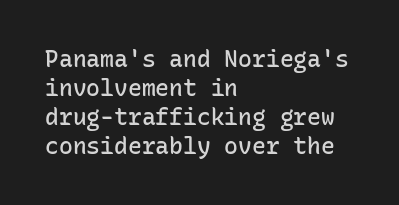
The image shows 23 px text type, upright; set left-aligned, normal line spacing (1.26x), normal letter spacing, not underlined.
